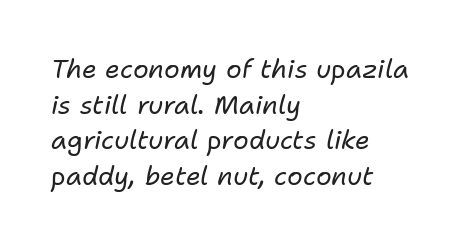
{"italic": "yes", "lean": "right", "slant_degrees": 11, "bold": "no", "underline": "no", "align": "left", "line_spacing": "normal", "line_spacing_ratio": 1.37, "letter_spacing": "normal", "letter_spacing_em": 0.0, "glyph_px": 26}
